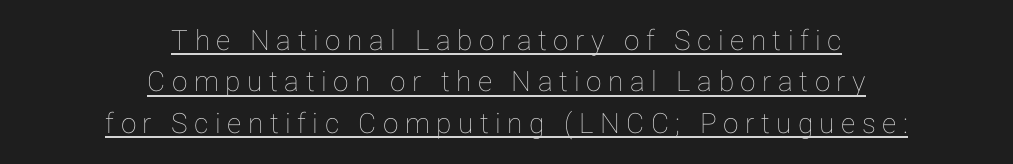
The image shows 28 px text type, upright; set centered, normal line spacing (1.48x), unusually wide letter spacing (+0.23 em), underlined; low stroke contrast and a medium x-height.
